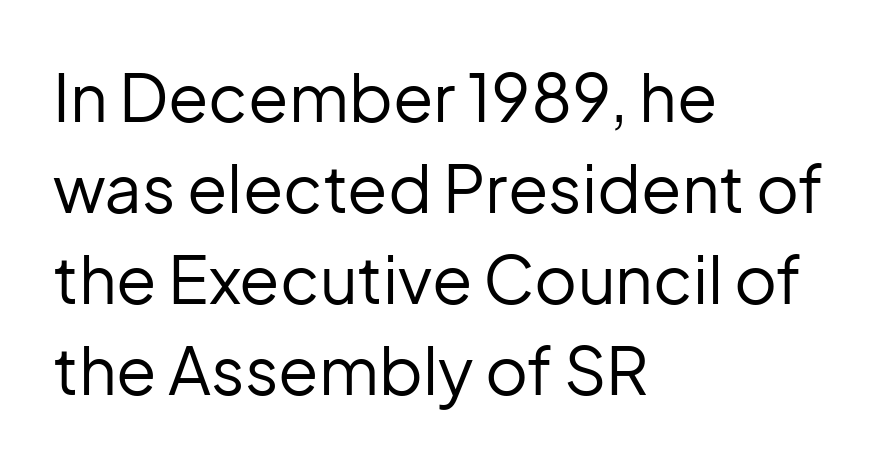
The letters carry no serifs — their stems end cleanly without finishing strokes. The tracking reads as untouched default to a designer's eye. A typesetter would call this proportional, since set widths differ per character. Every row of glyphs begins at an identical x-position on the left. The baseline area is clear.
